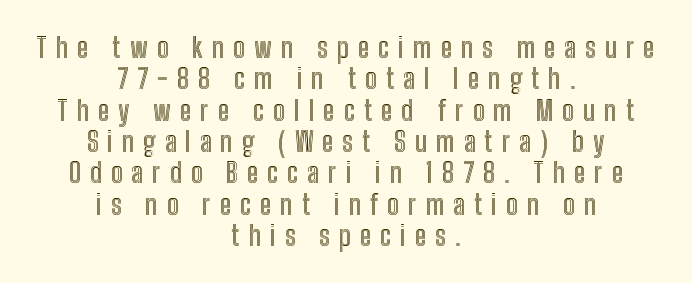
Q: Is the text italic (slanted)? A: No, it is upright.
Q: Is the text underlined? A: No.
Q: How is the paragraph aligned? A: Centered.
Q: Is the spacing between letters normal or unusually wide? A: Unusually wide.
Q: Is the spacing between lines tight, normal or loose? A: Tight.
Q: Width (condensed, normal, or wide)? A: Condensed.
Q: x-height? A: Medium.
Q: Monospaced? A: No.
